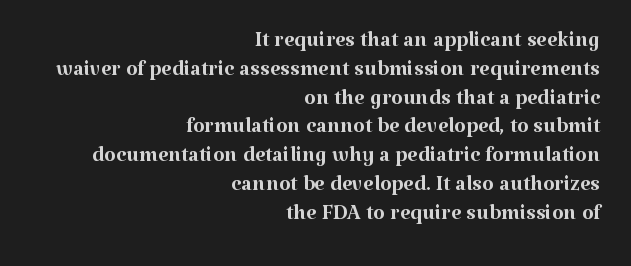
The image shows 30 px regular-weight serif type, upright; set right-aligned, tight line spacing (0.96x), normal letter spacing, not underlined; medium stroke contrast and a medium x-height.
